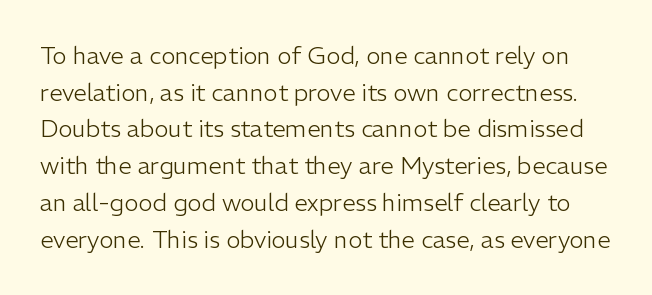
{"italic": "no", "bold": "no", "underline": "no", "line_spacing": "normal", "line_spacing_ratio": 1.53, "letter_spacing": "normal", "letter_spacing_em": 0.0, "glyph_px": 24}
